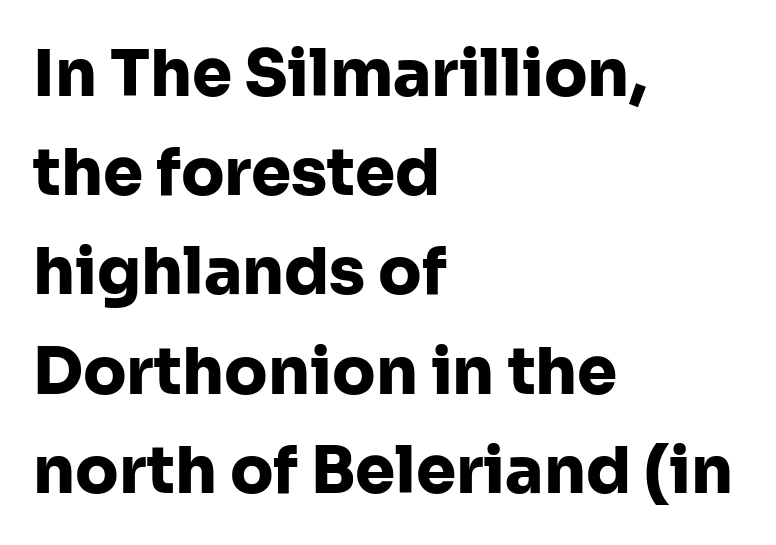
Look at the stroke-to-counter ratio: heavy, a bold. The paragraph shown leans on its left margin. The letters advance in unequal steps, a hallmark of proportional type. The text was rendered using a sans face with plain stroke endings. These lines keep a tight, regular rhythm from letter to letter. The space beneath each line is pristine and unruled.
